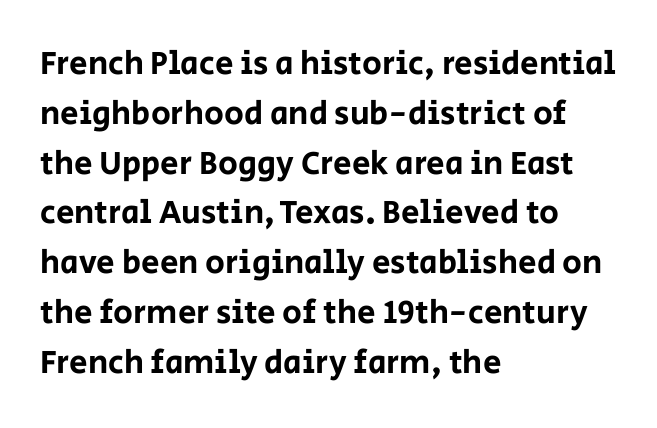
{"serif": "no", "italic": "no", "width": "normal", "stroke_contrast": "low", "x_height": "large", "monospaced": "no", "underline": "no", "align": "left", "line_spacing": "normal", "line_spacing_ratio": 1.51, "letter_spacing": "normal", "letter_spacing_em": 0.0, "glyph_px": 33}
